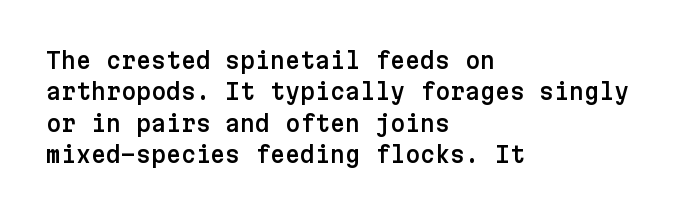
The image shows 23 px text type, upright; set left-aligned, normal line spacing (1.36x), normal letter spacing, not underlined.
